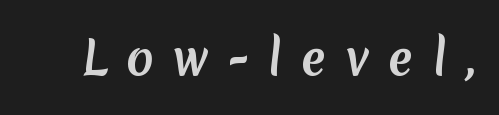
Q: Is the typeface a serif or a sans-serif typeface? A: Sans-serif.
Q: Is the text underlined? A: No.
Q: Is the spacing between letters normal or unusually wide? A: Unusually wide.
Q: Width (condensed, normal, or wide)? A: Normal.
Q: Stroke contrast? A: Medium.
Q: x-height? A: Medium.
Q: Monospaced? A: No.
